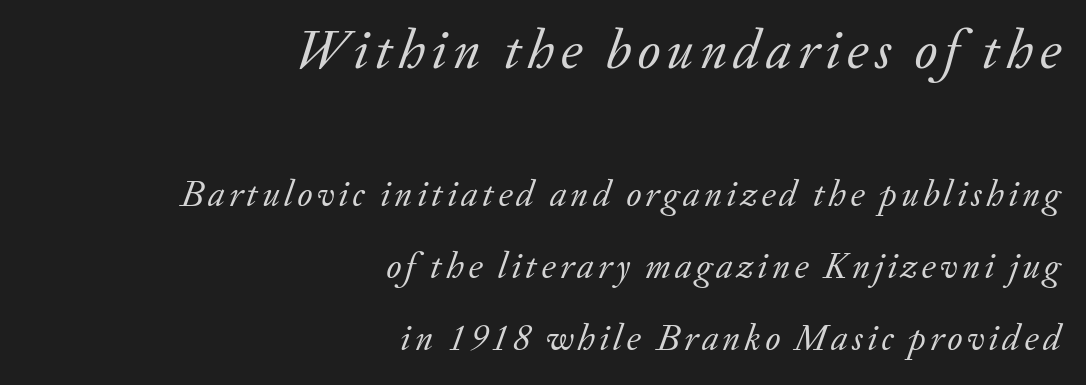
These lines stack with their right ends in a neat column. The letters advance in unequal steps, a hallmark of proportional type. Large over small — that's the arrangement of the two blocks here. The weight tops out at a normal text grade. An italicized treatment has been applied to the whole sample. These lines are composed in type with serifs.
